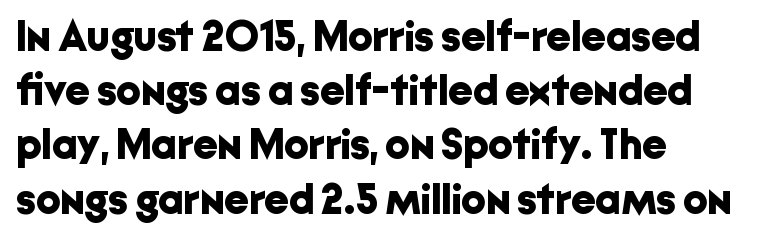
Q: Is the text bold? A: Yes.
Q: Is the text italic (slanted)? A: No, it is upright.
Q: Is the typeface a serif or a sans-serif typeface? A: Sans-serif.
Q: Is the text underlined? A: No.
Q: How is the paragraph aligned? A: Left-aligned.
Q: Is the spacing between letters normal or unusually wide? A: Normal.
Q: Is the spacing between lines tight, normal or loose? A: Normal.
Q: Width (condensed, normal, or wide)? A: Normal.
Q: Stroke contrast? A: Low.
Q: x-height? A: Medium.
Q: Monospaced? A: No.
